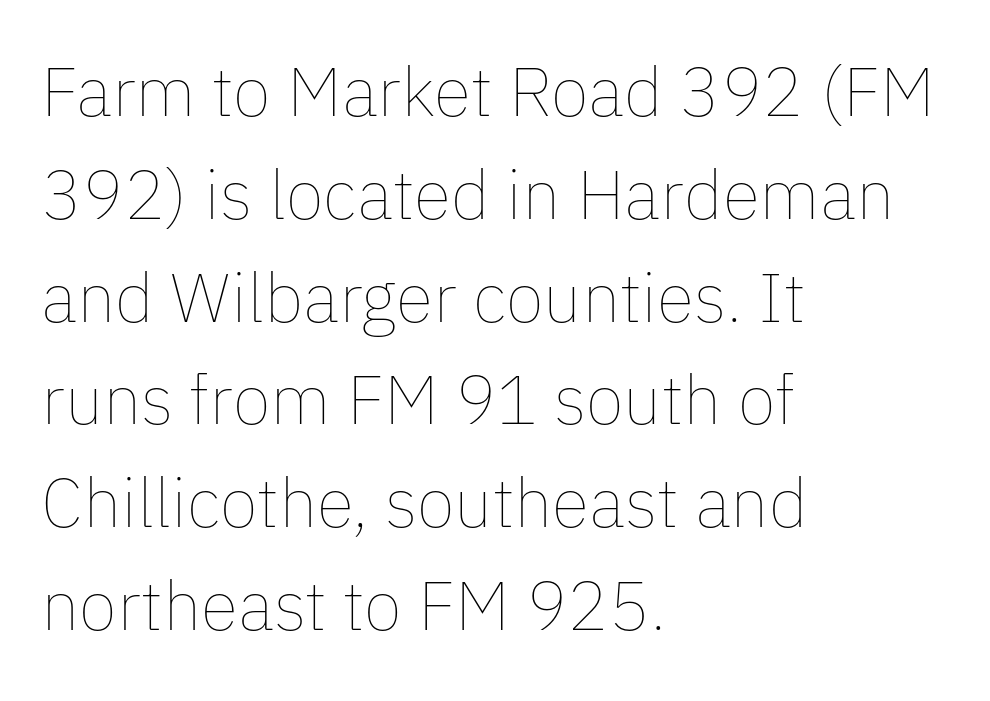
Q: Is the text bold? A: No.
Q: Is the text italic (slanted)? A: No, it is upright.
Q: Is the text underlined? A: No.
Q: How is the paragraph aligned? A: Left-aligned.
Q: Is the spacing between letters normal or unusually wide? A: Normal.
Q: Is the spacing between lines tight, normal or loose? A: Normal.
Q: Width (condensed, normal, or wide)? A: Normal.
Q: Stroke contrast? A: Low.
Q: x-height? A: Medium.
Q: Monospaced? A: No.
